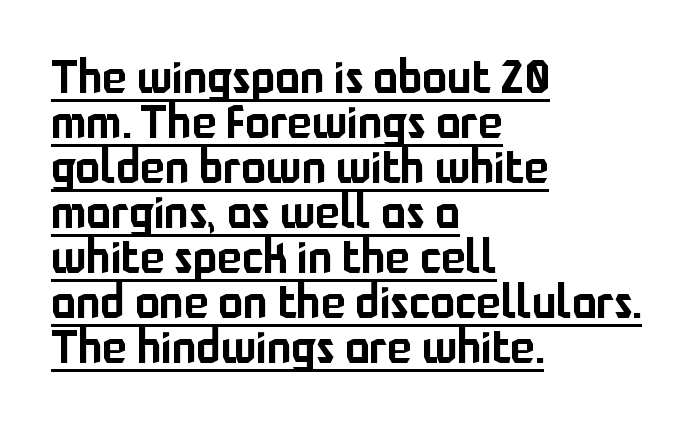
Q: Is the text italic (slanted)? A: No, it is upright.
Q: Is the typeface a serif or a sans-serif typeface? A: Sans-serif.
Q: Is the text underlined? A: Yes.
Q: How is the paragraph aligned? A: Left-aligned.
Q: Is the spacing between letters normal or unusually wide? A: Normal.
Q: Is the spacing between lines tight, normal or loose? A: Tight.
Q: Width (condensed, normal, or wide)? A: Normal.
Q: Stroke contrast? A: Low.
Q: x-height? A: Medium.
Q: Monospaced? A: No.
